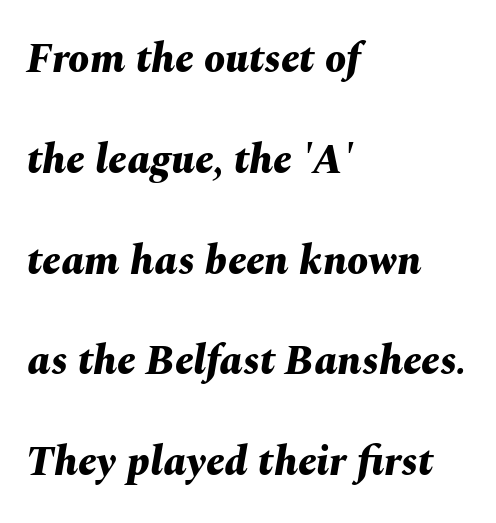
{"italic": "yes", "lean": "right", "slant_degrees": 10, "bold": "yes", "weight": "bold", "width": "normal", "stroke_contrast": "medium", "x_height": "medium", "monospaced": "no", "underline": "no", "align": "left", "line_spacing": "loose", "line_spacing_ratio": 2.4, "letter_spacing": "normal", "letter_spacing_em": 0.0, "glyph_px": 42}
